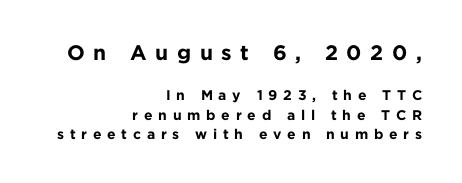
The image shows 21 px bold type, upright; set right-aligned, normal line spacing (1.4x), unusually wide letter spacing (+0.41 em), not underlined; the first (top) block is 1.5x larger.
